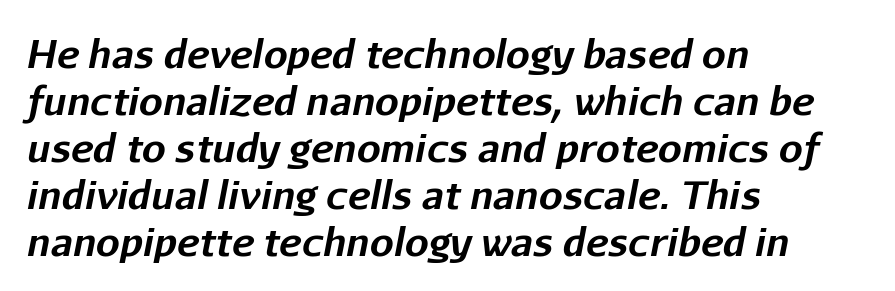
The whole block is typeset with a tilt. Typographic density is high because the face is bold. Descenders hang freely into open space. Varying glyph widths throughout — classic text-font behaviour. Each word holds together tightly as a unit, with standard inter-letter gaps.
